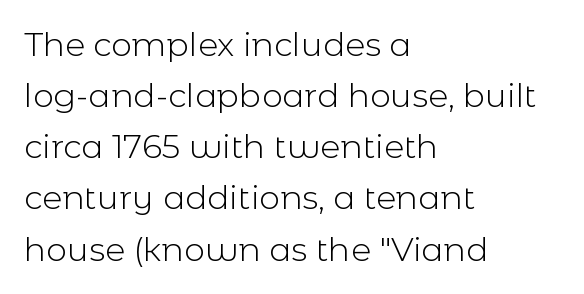
The gap between lines stays unmarked. Observe the absence of serifs on each vertical stroke in this sample. Stroke thickness stays within the range of a standard reading face or lighter. The setting favours the left margin, as ordinary paragraphs usually do. The letters advance in unequal steps, a hallmark of proportional type. How are the letters spaced? Ordinarily, with no added tracking.
